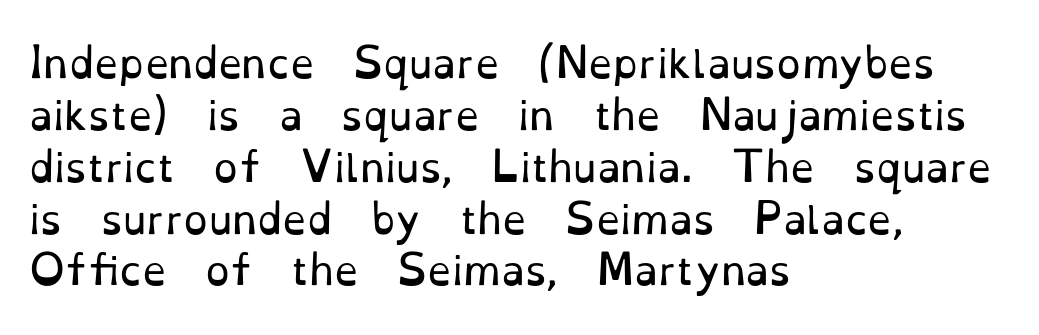
The image shows 39 px regular-weight type, upright; set left-aligned, normal line spacing (1.33x), normal letter spacing, not underlined; low stroke contrast and a small x-height.
